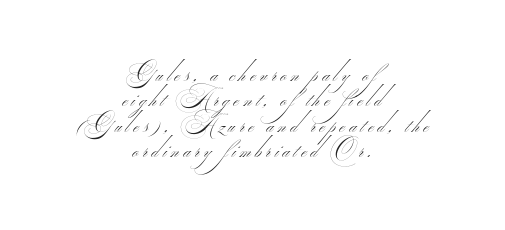
This rendering uses center alignment, leaving both contours irregular but symmetric. What's the leading like? Squeezed, with rows nearly overlapping. The strip under each line holds only bare page. The passage shown is not bold in any degree.
